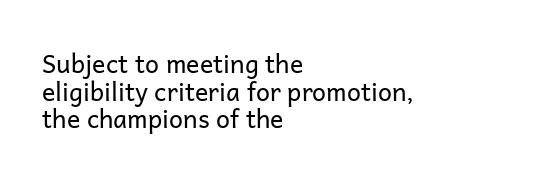
The image shows 25 px text type, upright; set left-aligned, tight line spacing (1.11x), normal letter spacing, not underlined.
